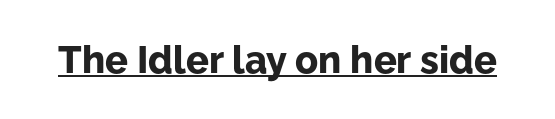
Quick note: underline on. Nope, not italic — everything's standing straight. Think of a printed novel: that variable character pitch is what you see here. Tracking value appears to be zero — textbook default spacing. Weight check: bold — yes, fully. Classification — sans serif.
